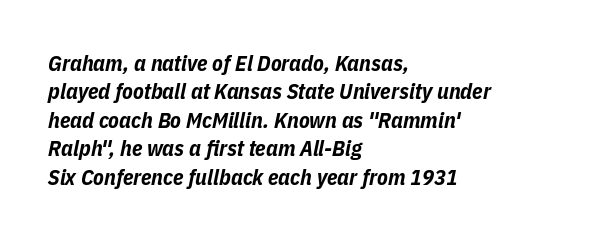
Q: Is the text bold? A: Yes.
Q: Is the text italic (slanted)? A: Yes, it leans right by about 11 degrees.
Q: Is the text underlined? A: No.
Q: How is the paragraph aligned? A: Left-aligned.
Q: Is the spacing between letters normal or unusually wide? A: Normal.
Q: Is the spacing between lines tight, normal or loose? A: Normal.
